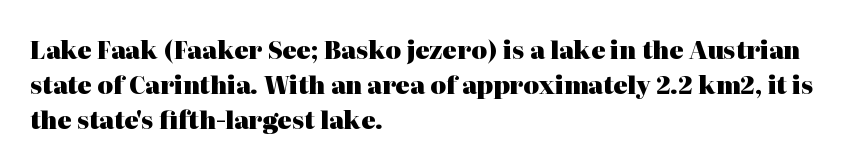
{"italic": "no", "bold": "yes", "underline": "no", "align": "left", "line_spacing": "normal", "line_spacing_ratio": 1.45, "letter_spacing": "normal", "letter_spacing_em": 0.0, "glyph_px": 24}
